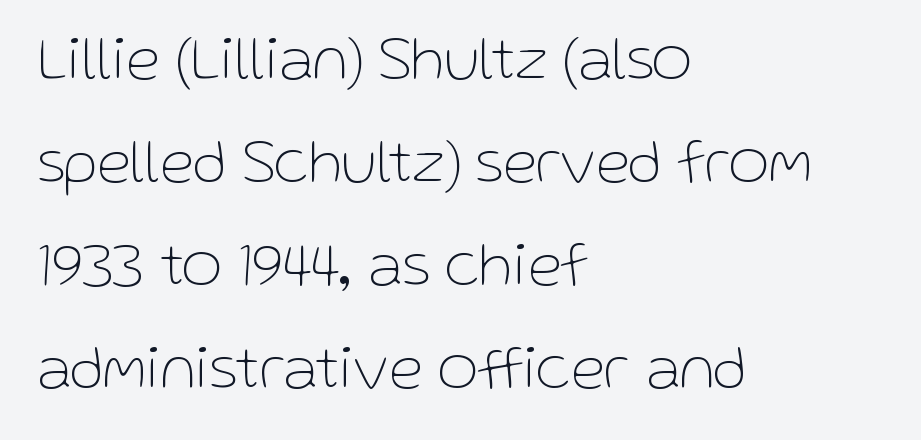
Q: Is the text bold? A: No.
Q: Is the text italic (slanted)? A: No, it is upright.
Q: Is the typeface a serif or a sans-serif typeface? A: Sans-serif.
Q: Is the text underlined? A: No.
Q: How is the paragraph aligned? A: Left-aligned.
Q: Is the spacing between letters normal or unusually wide? A: Normal.
Q: Is the spacing between lines tight, normal or loose? A: Normal.
Q: Width (condensed, normal, or wide)? A: Normal.
Q: Stroke contrast? A: Low.
Q: x-height? A: Medium.
Q: Monospaced? A: No.
